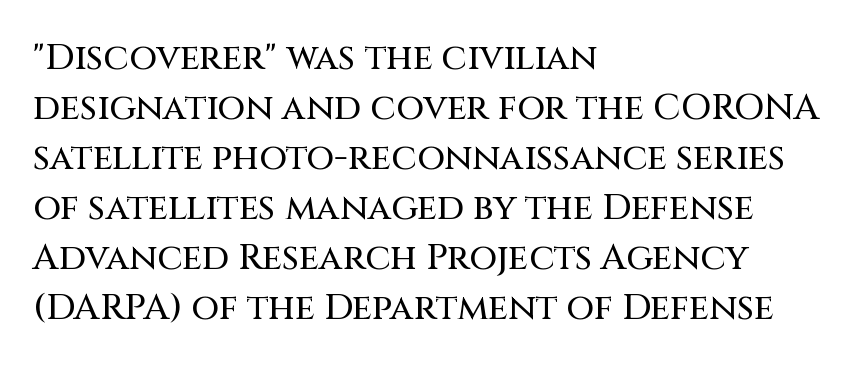
{"serif": "no", "italic": "no", "width": "normal", "stroke_contrast": "medium", "x_height": "large", "monospaced": "no", "underline": "no", "align": "left", "line_spacing": "normal", "line_spacing_ratio": 1.39, "letter_spacing": "normal", "letter_spacing_em": 0.0, "glyph_px": 36}
